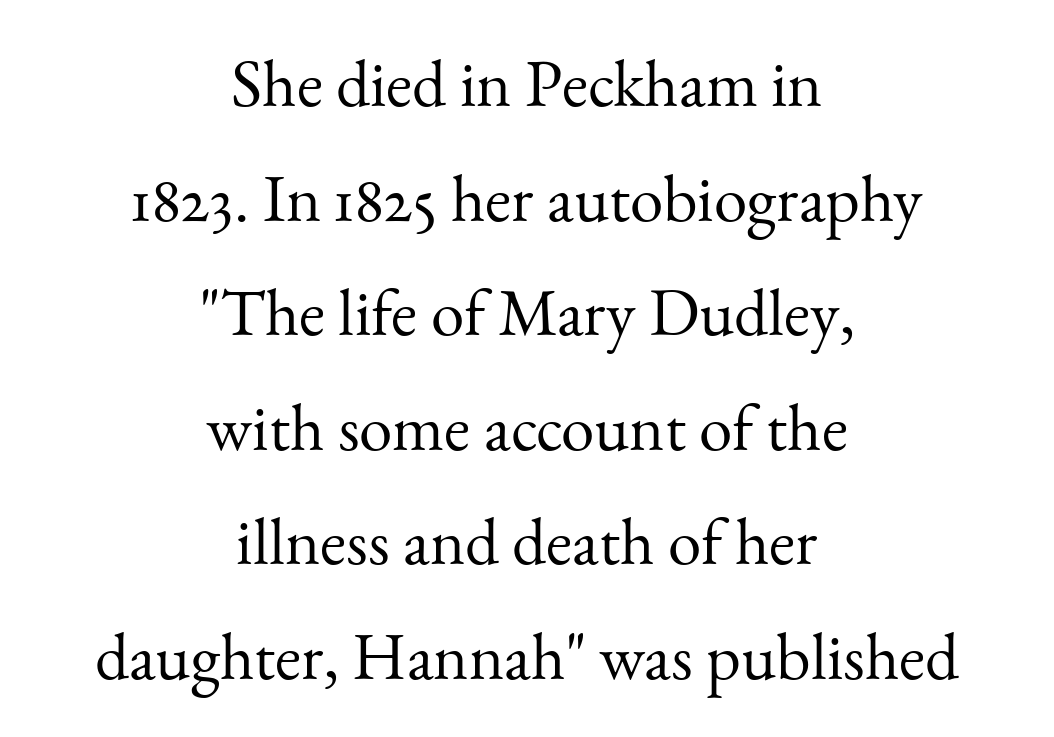
Leftover space on each line is divided equally before and after the words. This sample has the flowing, uneven cadence of proportional lettering. Only glyphs here, with clear space below each row. You can tell it's not italic because the verticals are truly vertical. Each word holds together tightly as a unit, with standard inter-letter gaps. On a weight scale, this lands at 450 or below.
